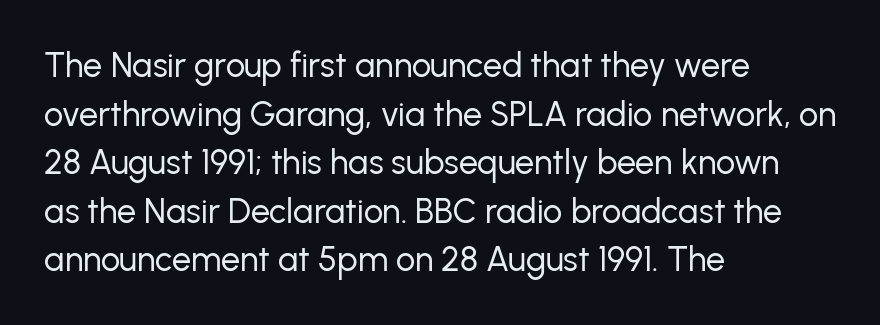
Stem width sits at or under what a default text font uses. The passage shown is not underscored anywhere. This sample has the flowing, uneven cadence of proportional lettering. The passage shown is typeset with a sans-serif family. Reading down the column, the eye jumps a familiar distance to each next line.
